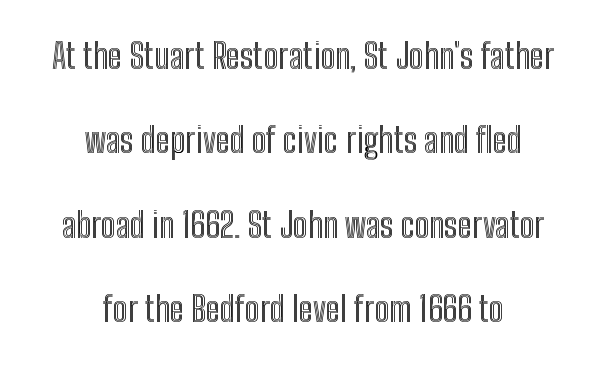
Q: Is the text italic (slanted)? A: No, it is upright.
Q: Is the text underlined? A: No.
Q: How is the paragraph aligned? A: Centered.
Q: Is the spacing between letters normal or unusually wide? A: Normal.
Q: Is the spacing between lines tight, normal or loose? A: Loose.
Q: Width (condensed, normal, or wide)? A: Condensed.
Q: x-height? A: Medium.
Q: Monospaced? A: No.
